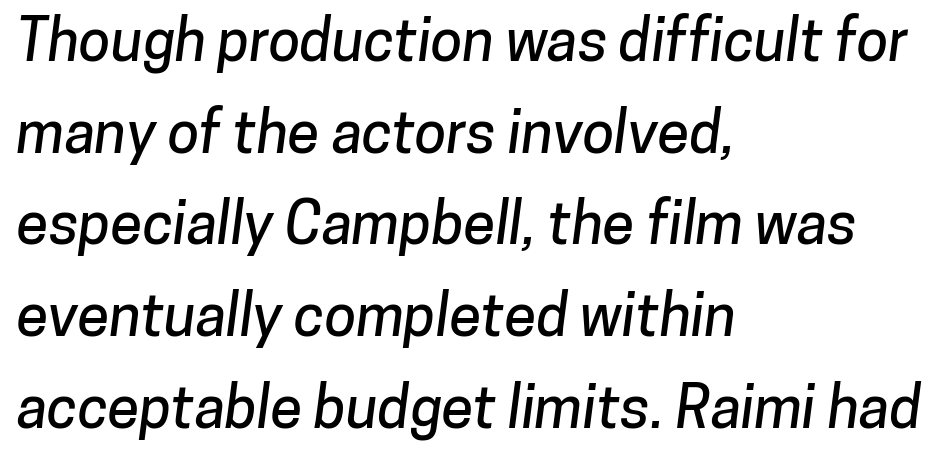
Q: Is the typeface a serif or a sans-serif typeface? A: Sans-serif.
Q: Is the text underlined? A: No.
Q: How is the paragraph aligned? A: Left-aligned.
Q: Is the spacing between letters normal or unusually wide? A: Normal.
Q: Is the spacing between lines tight, normal or loose? A: Normal.
Q: Width (condensed, normal, or wide)? A: Normal.
Q: Stroke contrast? A: Low.
Q: x-height? A: Medium.
Q: Monospaced? A: No.
